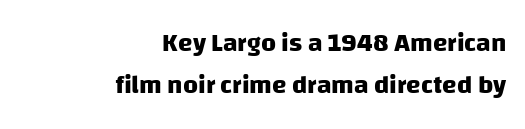
{"bold": "yes", "underline": "no", "align": "right", "line_spacing": "normal", "line_spacing_ratio": 1.63, "letter_spacing": "normal", "letter_spacing_em": 0.0, "glyph_px": 26}
